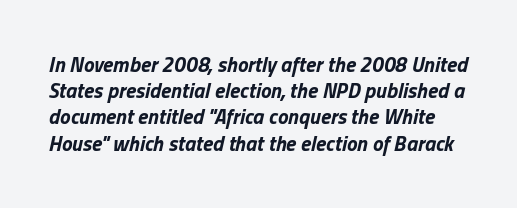
Look at the tracking — it's just the regular setting, nothing added. What's the leading like? Ordinary, nothing unusual. The axis of the letterforms is tilted away from vertical. No word sits above an underline.
